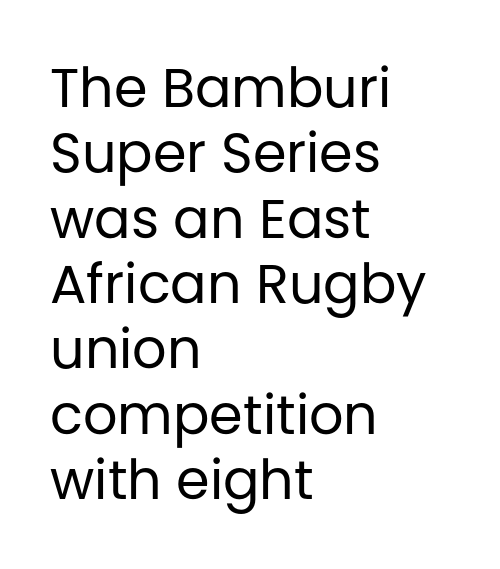
The image shows 54 px regular-weight sans-serif type, upright; set left-aligned, line spacing 1.21x, normal letter spacing, not underlined; low stroke contrast and a large x-height.
